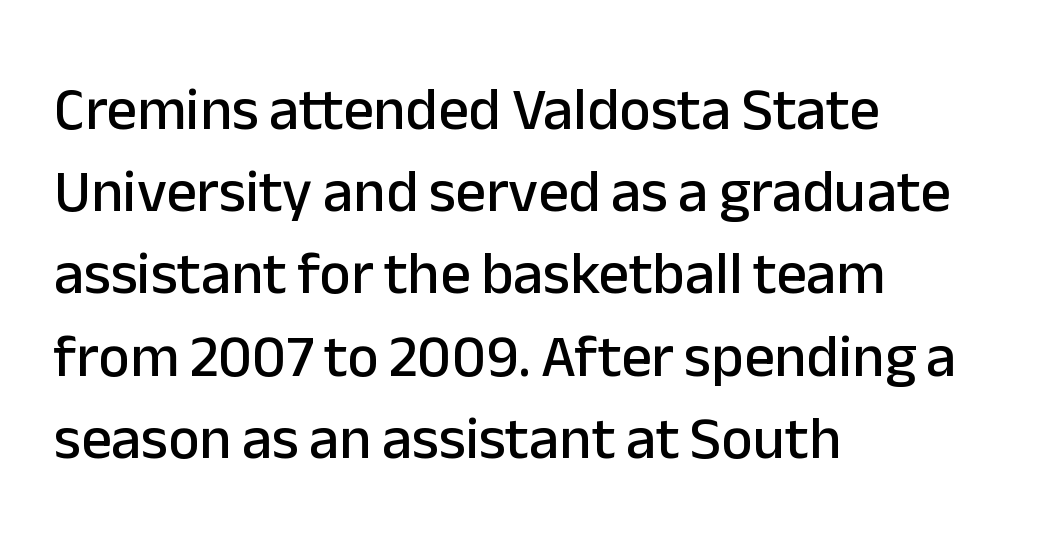
There is no visible air inserted between adjacent glyphs. Layout note: lines flush left. The specimen omits any rule beneath the text block's lines. Is this a sans? Yes — the strokes have no serifs. Each new line begins a customary step beneath the previous one. Every character sits straight up, as roman type does.
